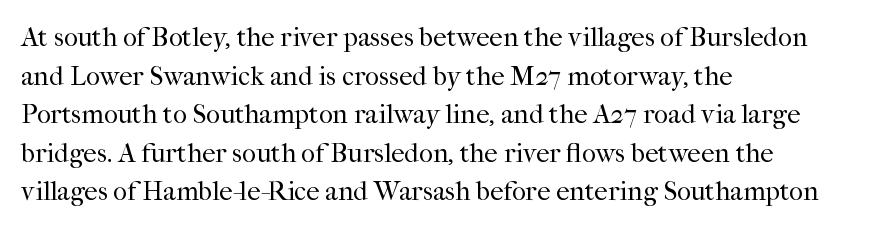
Q: Is the text bold? A: No.
Q: Is the text italic (slanted)? A: No, it is upright.
Q: Is the text underlined? A: No.
Q: How is the paragraph aligned? A: Left-aligned.
Q: Is the spacing between letters normal or unusually wide? A: Normal.
Q: Is the spacing between lines tight, normal or loose? A: Normal.
